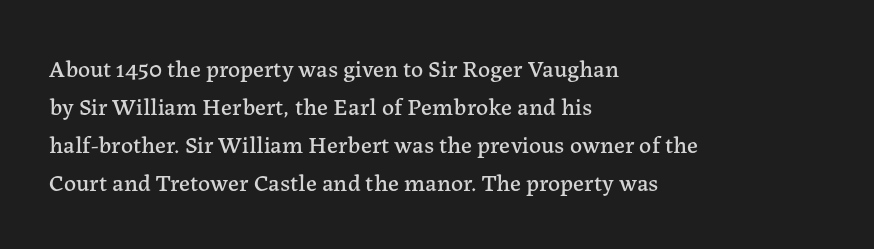
Q: Is the text italic (slanted)? A: No, it is upright.
Q: Is the text underlined? A: No.
Q: How is the paragraph aligned? A: Left-aligned.
Q: Is the spacing between letters normal or unusually wide? A: Normal.
Q: Is the spacing between lines tight, normal or loose? A: Normal.
